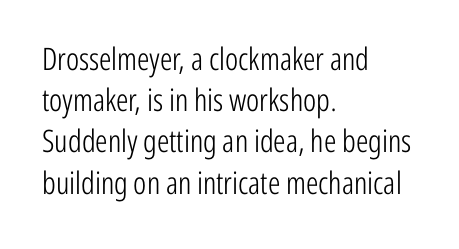
The image shows 31 px light, condensed sans-serif type, upright; set left-aligned, normal line spacing (1.33x), normal letter spacing, not underlined; low stroke contrast and a medium x-height.
